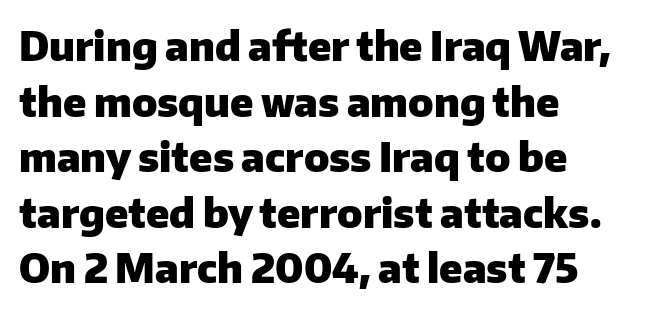
Q: Is the text bold? A: Yes.
Q: Is the text italic (slanted)? A: No, it is upright.
Q: Is the typeface a serif or a sans-serif typeface? A: Sans-serif.
Q: Is the text underlined? A: No.
Q: How is the paragraph aligned? A: Left-aligned.
Q: Is the spacing between letters normal or unusually wide? A: Normal.
Q: Is the spacing between lines tight, normal or loose? A: Normal.
Q: Width (condensed, normal, or wide)? A: Normal.
Q: Stroke contrast? A: Low.
Q: x-height? A: Medium.
Q: Monospaced? A: No.
